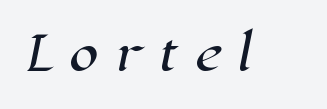
{"serif": "yes", "width": "normal", "stroke_contrast": "high", "x_height": "medium", "monospaced": "no", "underline": "no", "letter_spacing": "wide", "letter_spacing_em": 0.34, "glyph_px": 47}
